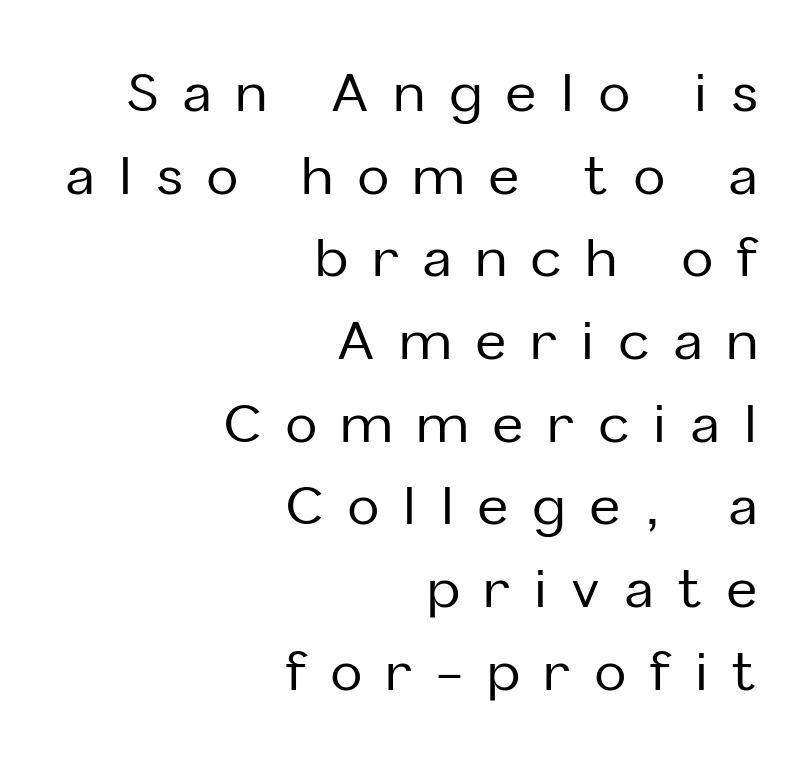
The baseline area is clear. A typesetter would call this proportional, since set widths differ per character. Characters follow at a spacing far wider than the type designer built in. These lines stack with their right ends in a neat column. The text was rendered using a sans face with plain stroke endings. Every character sits straight up, as roman type does.
